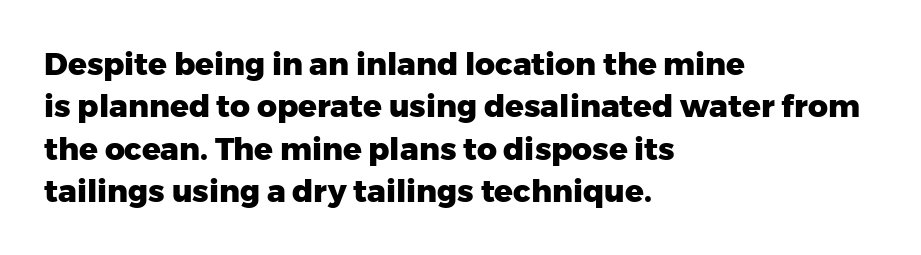
Q: Is the text bold? A: Yes.
Q: Is the text italic (slanted)? A: No, it is upright.
Q: Is the typeface a serif or a sans-serif typeface? A: Sans-serif.
Q: Is the text underlined? A: No.
Q: How is the paragraph aligned? A: Left-aligned.
Q: Is the spacing between letters normal or unusually wide? A: Normal.
Q: Is the spacing between lines tight, normal or loose? A: Normal.
Q: Width (condensed, normal, or wide)? A: Normal.
Q: Stroke contrast? A: Low.
Q: x-height? A: Medium.
Q: Monospaced? A: No.
